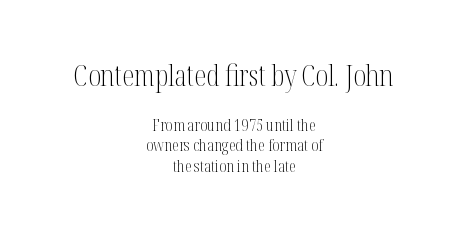
Size contrast runs from large at the top to small at the bottom. Bold? No — there's no thickening of the strokes. Note: serifs present on the glyphs. In CSS terms this would be text-align: center.
